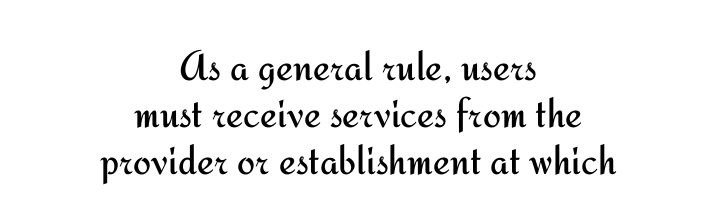
The image shows 43 px regular-weight sans-serif type, upright; set centered, tight line spacing (1.09x), normal letter spacing, not underlined; medium stroke contrast and a small x-height.
